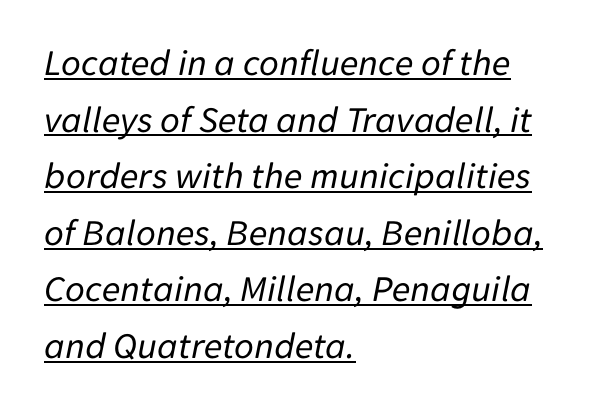
If you drew a ruler down the left edge, every line would touch it. These lines sit exactly where default settings would place them. The rendered words wear a rule along their underside. The passage shown leans; its letterforms are oblique.
